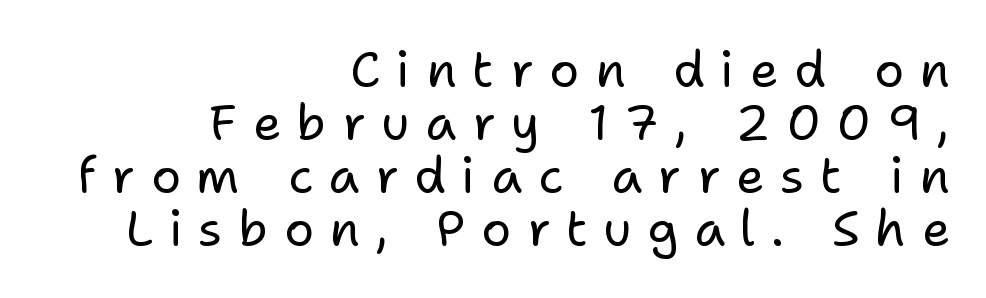
Q: Is the text bold? A: No.
Q: Is the text italic (slanted)? A: No, it is upright.
Q: Is the typeface a serif or a sans-serif typeface? A: Sans-serif.
Q: Is the text underlined? A: No.
Q: How is the paragraph aligned? A: Right-aligned.
Q: Is the spacing between letters normal or unusually wide? A: Unusually wide.
Q: Is the spacing between lines tight, normal or loose? A: Tight.
Q: Width (condensed, normal, or wide)? A: Normal.
Q: Stroke contrast? A: Low.
Q: x-height? A: Medium.
Q: Monospaced? A: No.
